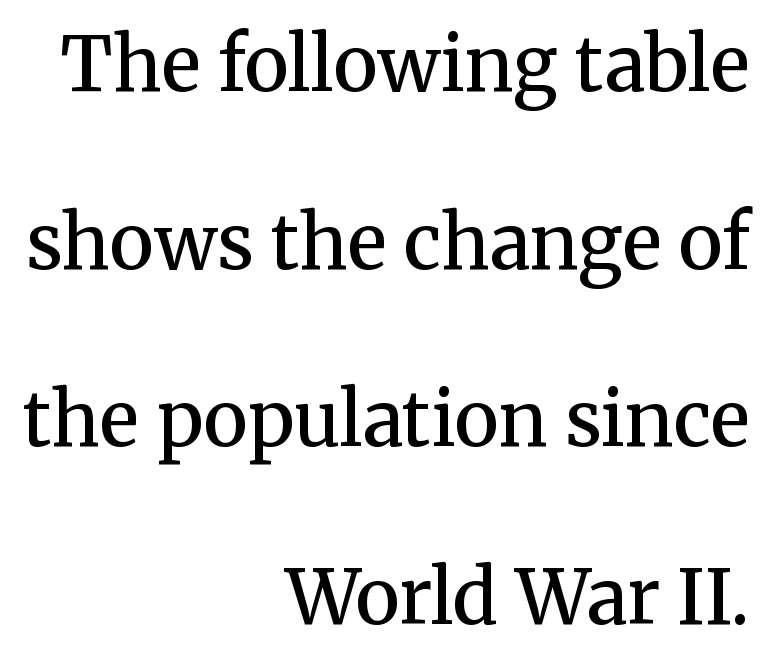
Varying glyph widths throughout — classic text-font behaviour. The tracking reads as untouched default to a designer's eye. Yep, those are serifs on the letters. In terms of weight, the rendering is demibold, just under bold. The string is rendered with underlining switched off.
